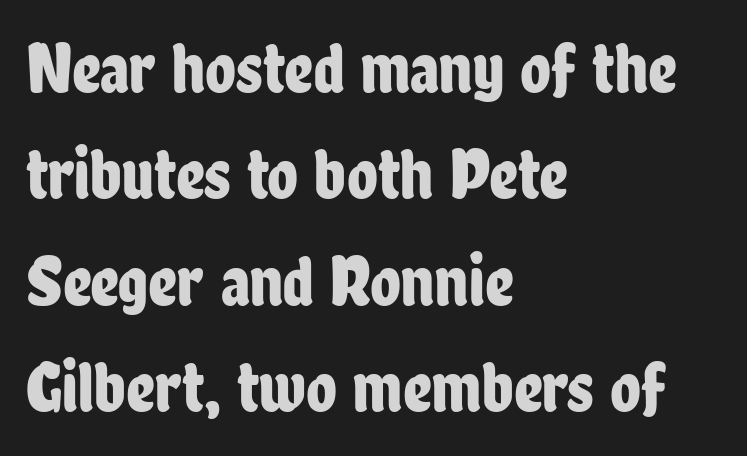
{"serif": "no", "italic": "no", "width": "condensed", "stroke_contrast": "low", "x_height": "medium", "monospaced": "no", "underline": "no", "align": "left", "line_spacing": "normal", "line_spacing_ratio": 1.5, "letter_spacing": "normal", "letter_spacing_em": 0.0, "glyph_px": 71}
